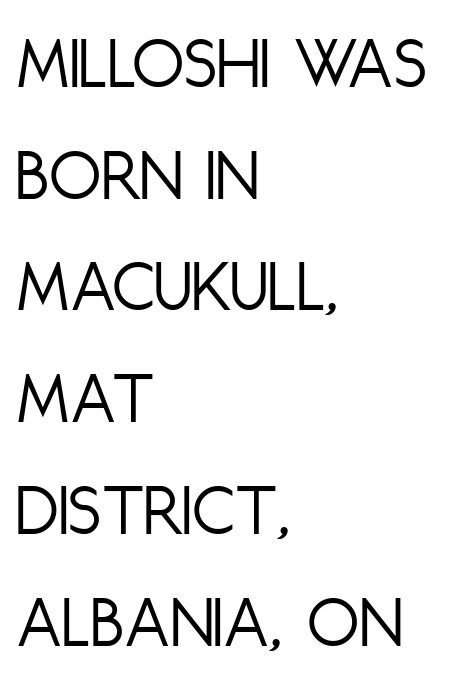
The image shows 76 px light, condensed sans-serif type, upright; set left-aligned, normal line spacing (1.47x), normal letter spacing, not underlined; low stroke contrast and a large x-height.
